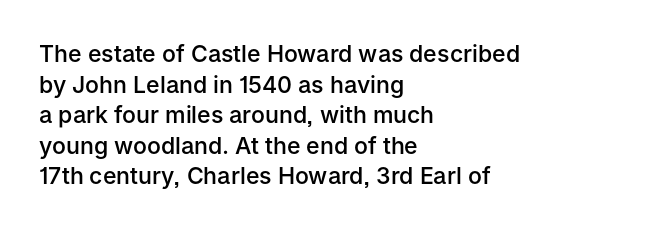
Is there any slant? The stems are plumb. The leading is moderate, giving the passage an even texture. A bit beefed up — I'd call it semibold rather than bold. No word sits above an underline. Characters follow at the spacing the type designer built in. Compared with a centered layout, this one pins lines to the left instead.
